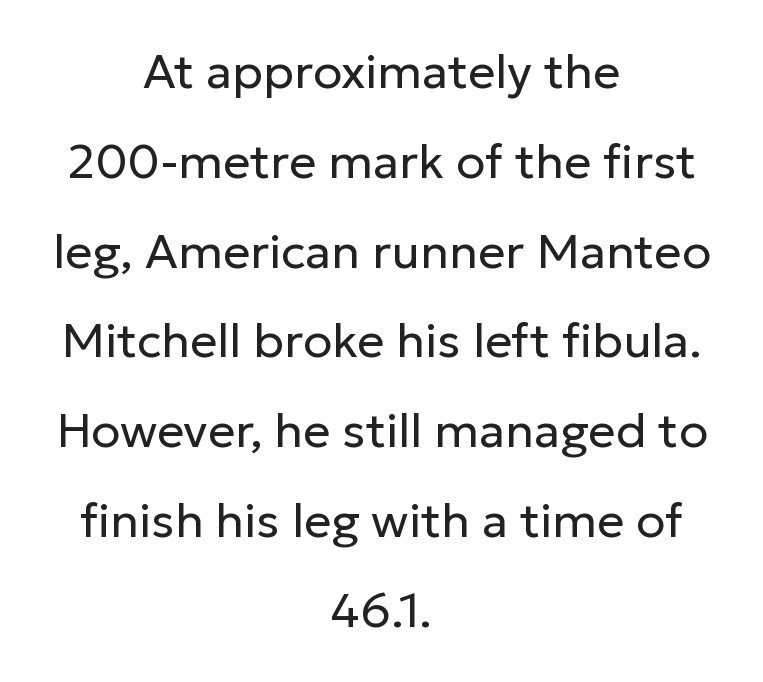
Q: Is the text bold? A: No.
Q: Is the text italic (slanted)? A: No, it is upright.
Q: Is the typeface a serif or a sans-serif typeface? A: Sans-serif.
Q: Is the text underlined? A: No.
Q: How is the paragraph aligned? A: Centered.
Q: Is the spacing between letters normal or unusually wide? A: Normal.
Q: Width (condensed, normal, or wide)? A: Normal.
Q: Stroke contrast? A: Low.
Q: x-height? A: Medium.
Q: Monospaced? A: No.
